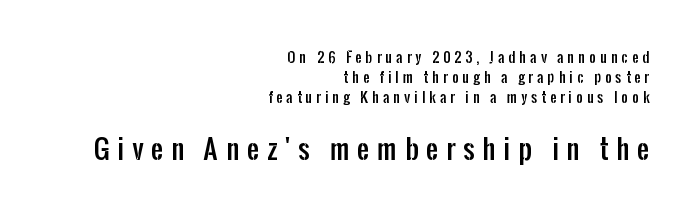
The image shows 27 px text type, upright; set right-aligned, normal line spacing (1.44x), unusually wide letter spacing (+0.29 em), not underlined; the second (bottom) block is 1.93x larger.
